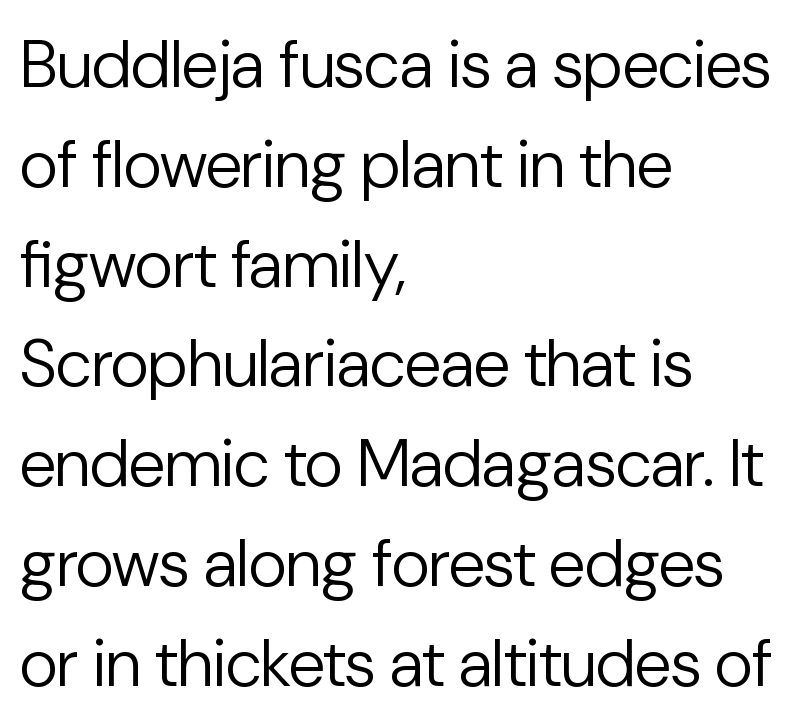
{"serif": "no", "italic": "no", "bold": "no", "weight": "regular", "width": "normal", "stroke_contrast": "low", "x_height": "medium", "monospaced": "no", "underline": "no", "align": "left", "line_spacing": "normal", "line_spacing_ratio": 1.49, "letter_spacing": "normal", "letter_spacing_em": 0.0, "glyph_px": 67}
